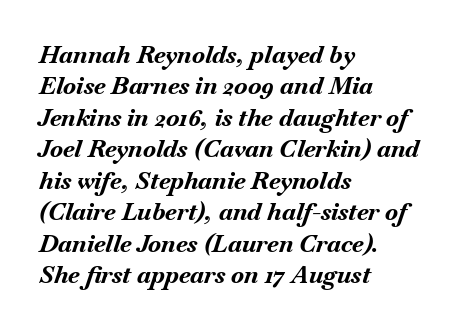
The image shows 24 px bold type, italic (leaning right); set left-aligned, normal line spacing (1.31x), normal letter spacing, not underlined.
